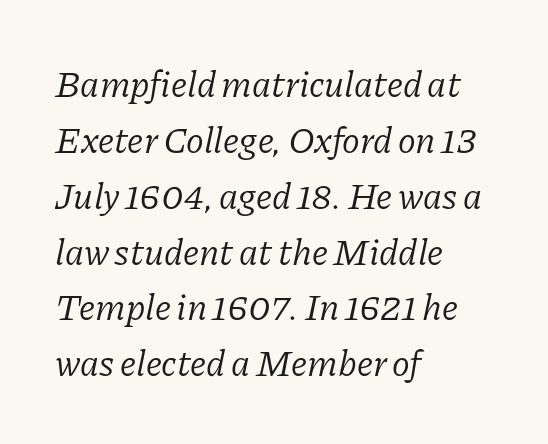
{"serif": "yes", "italic": "yes", "lean": "right", "slant_degrees": 11, "bold": "no", "weight": "light", "width": "normal", "stroke_contrast": "low", "x_height": "medium", "monospaced": "no", "underline": "no", "align": "left", "line_spacing": "normal", "line_spacing_ratio": 1.51, "letter_spacing": "normal", "letter_spacing_em": 0.0, "glyph_px": 37}
